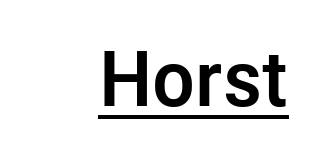
The image shows 78 px semibold sans-serif type, upright; set right-aligned, normal letter spacing, underlined; low stroke contrast and a medium x-height.
